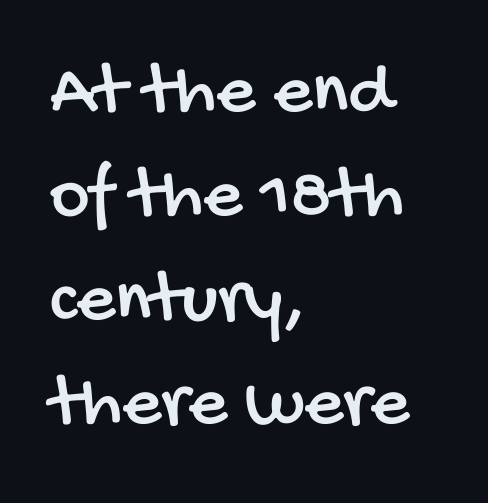
The space directly below the letters is spotless. Spacing verdict: proportional, widths tailored to each character. The lines sit at an ordinary, default distance from one another. Nothing unusual about the tracking: characters are spaced as the font intends. Type style note: lacks serifs. Is the block centered? No — it sits flush against the left margin.
